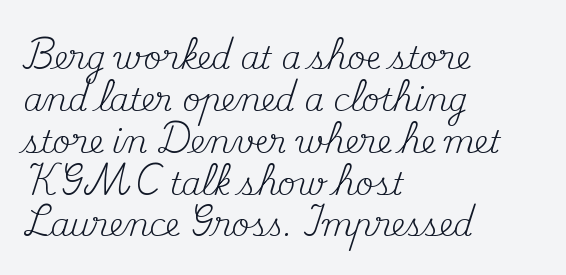
Q: Is the text bold? A: No.
Q: Is the text italic (slanted)? A: Yes.
Q: Is the typeface a serif or a sans-serif typeface? A: Serif.
Q: Is the text underlined? A: No.
Q: How is the paragraph aligned? A: Left-aligned.
Q: Is the spacing between letters normal or unusually wide? A: Normal.
Q: Is the spacing between lines tight, normal or loose? A: Normal.
Q: Width (condensed, normal, or wide)? A: Normal.
Q: Stroke contrast? A: Medium.
Q: x-height? A: Small.
Q: Monospaced? A: No.
